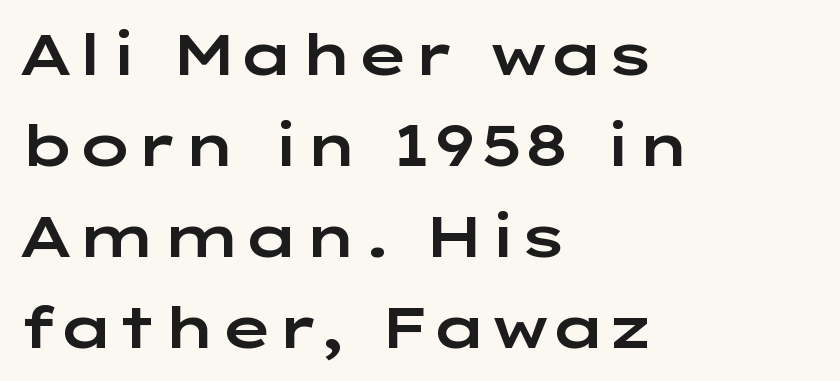
Q: Is the text italic (slanted)? A: No, it is upright.
Q: Is the typeface a serif or a sans-serif typeface? A: Sans-serif.
Q: Is the text underlined? A: No.
Q: How is the paragraph aligned? A: Left-aligned.
Q: Is the spacing between letters normal or unusually wide? A: Normal.
Q: Is the spacing between lines tight, normal or loose? A: Normal.
Q: Width (condensed, normal, or wide)? A: Wide.
Q: Stroke contrast? A: Low.
Q: x-height? A: Medium.
Q: Monospaced? A: No.
